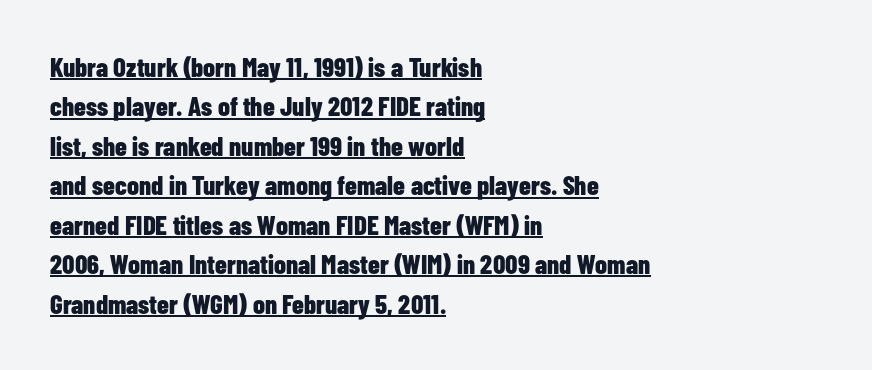
The font's upright variant was chosen for this text. Every row of glyphs begins at an identical x-position on the left. Summary of vertical rhythm: regular, with standard interline spacing. Every letter is thick-stroked: bold, no question. Here the glyphs are tracked normally, forming tight word shapes.
